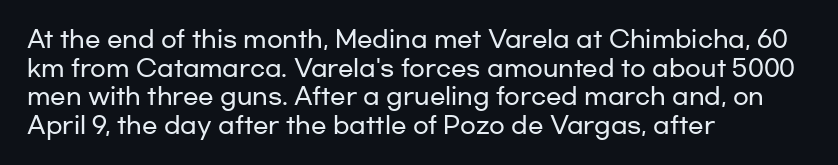
The image shows 23 px text type, upright; set left-aligned, normal line spacing (1.25x), normal letter spacing, not underlined.
